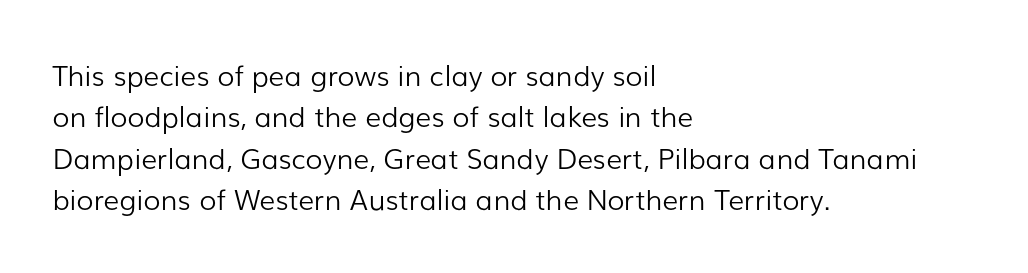
A light-to-regular cut is what we see here. To sum up the face: it is a sans, with no serifs. Looks like regular typesetting: each glyph gets only the width it needs. Unlike italic type, these characters show no tilt at all.
